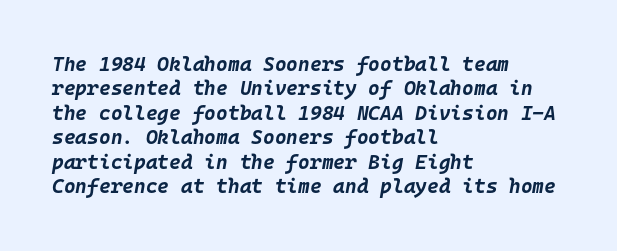
Caption: standard tracking, unaltered. Notice how the stems are inclined rather than vertical — that's the hallmark of italics. Emphasis by weight is at full strength: bold. The specimen omits any rule beneath the text block's lines.
